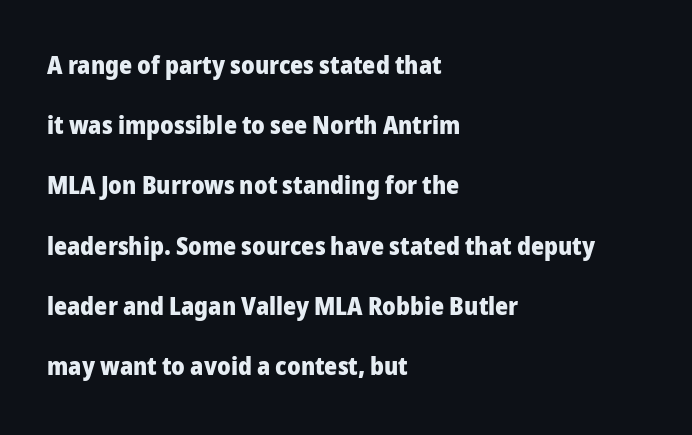
These lines stand farther apart than default settings would place them. The ragged edge is on the right, which tells us the setting is flush left. Anything drawn beneath the words? Only blank space. Typesetter's note: full bold, strokes at maximum text heaviness.
